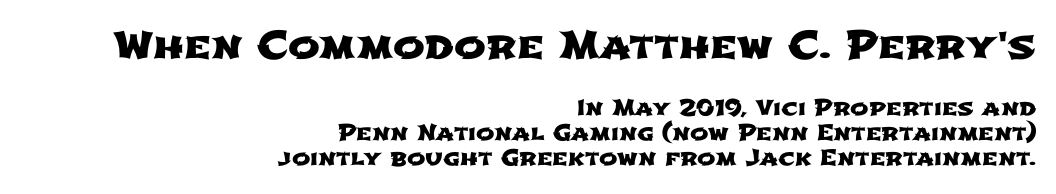
Q: Is the typeface a serif or a sans-serif typeface? A: Sans-serif.
Q: Is the text underlined? A: No.
Q: How is the paragraph aligned? A: Right-aligned.
Q: Is the spacing between letters normal or unusually wide? A: Normal.
Q: Is the spacing between lines tight, normal or loose? A: Tight.
Q: Which block of text is set in a larger size, the first (top) or the second (bottom)? A: The first (top) one.
Q: Width (condensed, normal, or wide)? A: Wide.
Q: Stroke contrast? A: Low.
Q: x-height? A: Medium.
Q: Monospaced? A: No.
